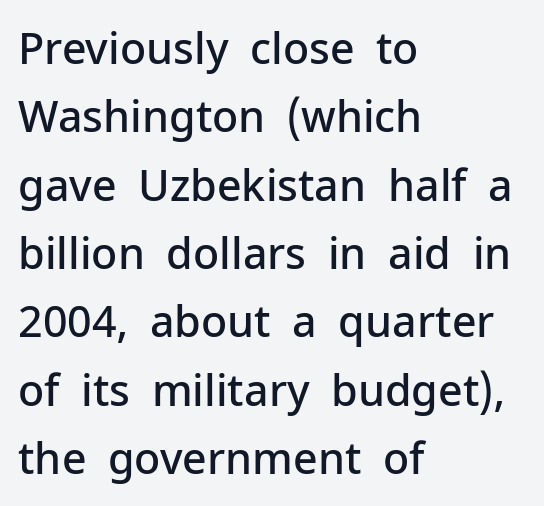
{"serif": "no", "italic": "no", "bold": "semi", "weight": "semibold", "width": "normal", "stroke_contrast": "low", "x_height": "medium", "monospaced": "no", "underline": "no", "align": "left", "line_spacing": "normal", "line_spacing_ratio": 1.59, "letter_spacing": "normal", "letter_spacing_em": 0.0, "glyph_px": 43}
